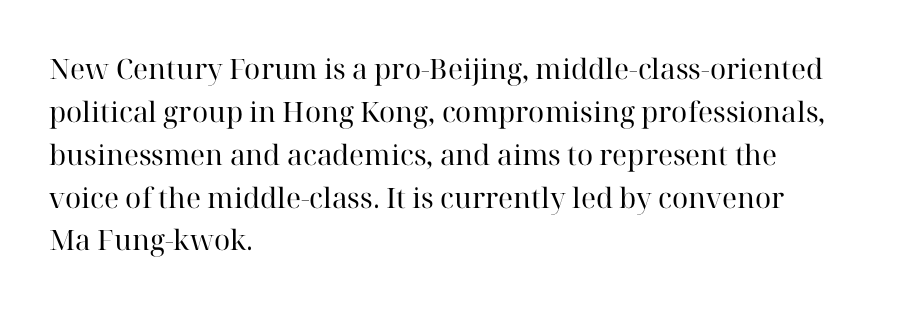
Q: Is the text bold? A: No.
Q: Is the text italic (slanted)? A: No, it is upright.
Q: Is the typeface a serif or a sans-serif typeface? A: Serif.
Q: Is the text underlined? A: No.
Q: How is the paragraph aligned? A: Left-aligned.
Q: Is the spacing between letters normal or unusually wide? A: Normal.
Q: Is the spacing between lines tight, normal or loose? A: Normal.
Q: Width (condensed, normal, or wide)? A: Normal.
Q: Stroke contrast? A: High.
Q: x-height? A: Medium.
Q: Monospaced? A: No.
